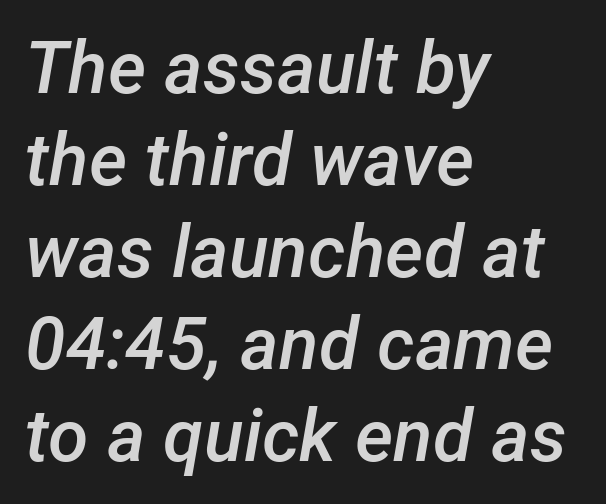
The image shows 73 px semibold type, italic (leaning right); set left-aligned, normal line spacing (1.26x), normal letter spacing, not underlined; low stroke contrast and a medium x-height.
